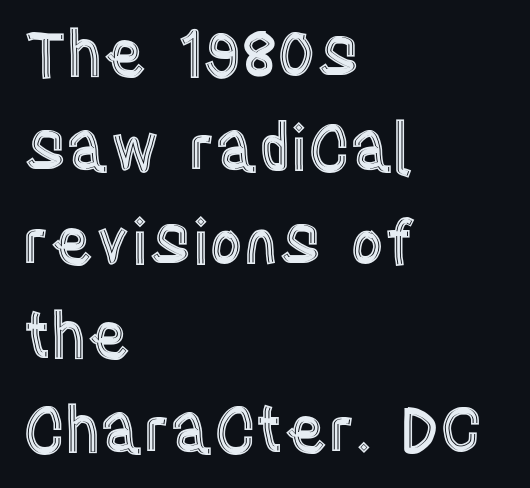
Q: Is the text italic (slanted)? A: No, it is upright.
Q: Is the text underlined? A: No.
Q: How is the paragraph aligned? A: Left-aligned.
Q: Is the spacing between letters normal or unusually wide? A: Normal.
Q: Is the spacing between lines tight, normal or loose? A: Normal.
Q: Width (condensed, normal, or wide)? A: Condensed.
Q: x-height? A: Large.
Q: Monospaced? A: No.
